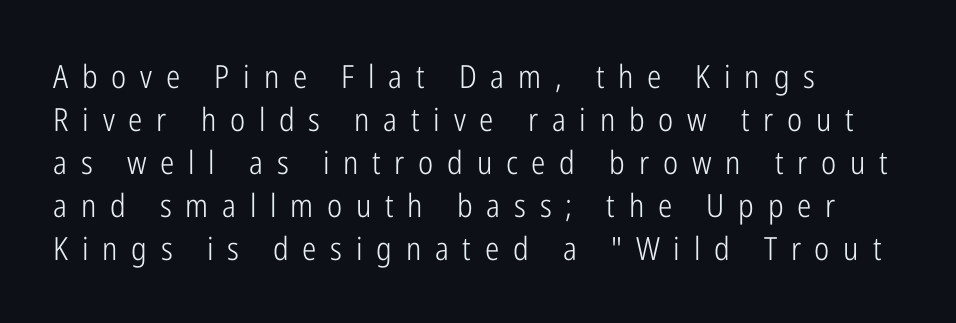
{"serif": "no", "italic": "no", "bold": "no", "weight": "light", "width": "condensed", "stroke_contrast": "low", "x_height": "medium", "monospaced": "no", "underline": "no", "align": "left", "line_spacing": "normal", "line_spacing_ratio": 1.34, "letter_spacing": "wide", "letter_spacing_em": 0.43, "glyph_px": 32}
